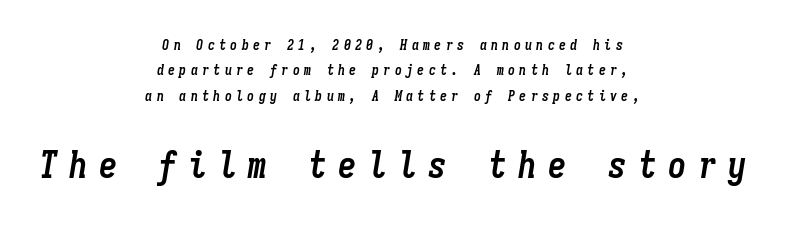
Q: Is the text bold? A: Yes.
Q: Is the text italic (slanted)? A: Yes, it leans right by about 9 degrees.
Q: Is the text underlined? A: No.
Q: How is the paragraph aligned? A: Centered.
Q: Is the spacing between letters normal or unusually wide? A: Unusually wide.
Q: Which block of text is set in a larger size, the first (top) or the second (bottom)? A: The second (bottom) one.
Q: Width (condensed, normal, or wide)? A: Condensed.
Q: Stroke contrast? A: Low.
Q: x-height? A: Medium.
Q: Monospaced? A: Yes.
